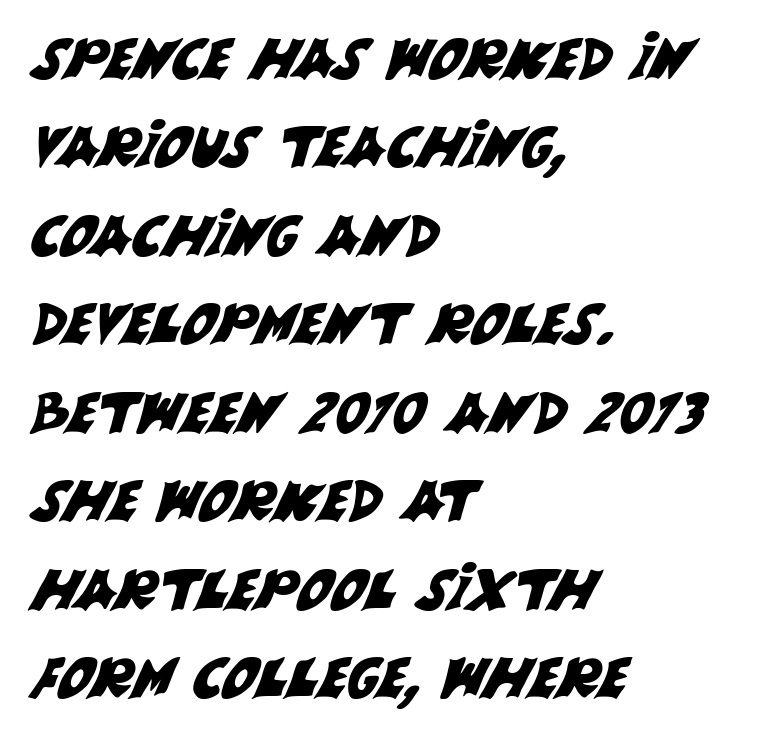
Line beginnings align vertically; line endings do not. Looks like regular typesetting: each glyph gets only the width it needs. Does the type have serifs? No, each stem ends abruptly. Does extra space separate the letters? No, they use regular spacing.
